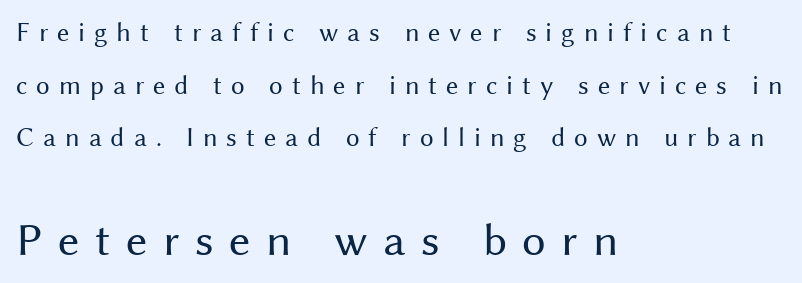
Weight: not bold — regular or lighter. Think of a printed novel: that variable character pitch is what you see here. The axis of the letterforms is exactly vertical. The text was rendered using a sans face with plain stroke endings. A typesetter would call this heavily tracked-out type.
